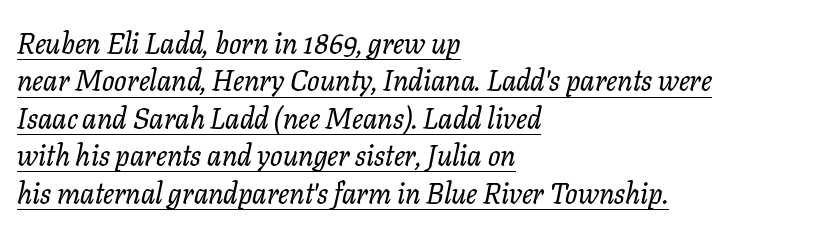
Q: Is the text italic (slanted)? A: Yes, it leans right by about 11 degrees.
Q: Is the typeface a serif or a sans-serif typeface? A: Serif.
Q: Is the text underlined? A: Yes.
Q: How is the paragraph aligned? A: Left-aligned.
Q: Is the spacing between letters normal or unusually wide? A: Normal.
Q: Is the spacing between lines tight, normal or loose? A: Normal.
Q: Width (condensed, normal, or wide)? A: Normal.
Q: Stroke contrast? A: Low.
Q: x-height? A: Medium.
Q: Monospaced? A: No.
